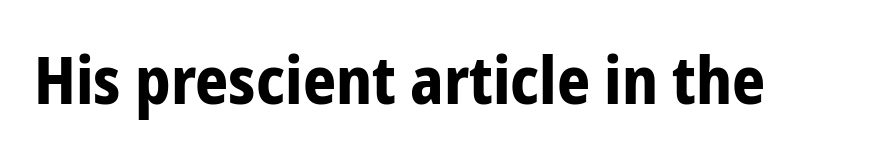
The image shows 65 px bold, condensed sans-serif type, upright; set normal letter spacing, not underlined; low stroke contrast and a medium x-height.
